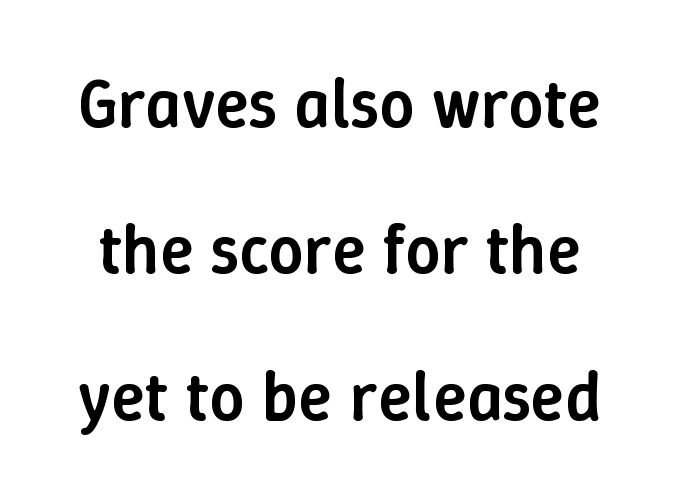
{"italic": "no", "bold": "semi", "weight": "semibold", "width": "normal", "stroke_contrast": "low", "x_height": "medium", "monospaced": "no", "underline": "no", "line_spacing": "loose", "line_spacing_ratio": 2.09, "letter_spacing": "normal", "letter_spacing_em": 0.0, "glyph_px": 70}
